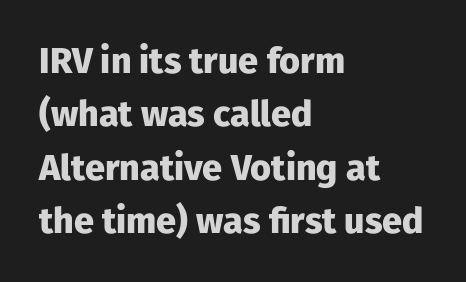
The image shows 36 px heavy sans-serif type, upright; set left-aligned, normal line spacing (1.48x), normal letter spacing, not underlined; low stroke contrast and a medium x-height.
